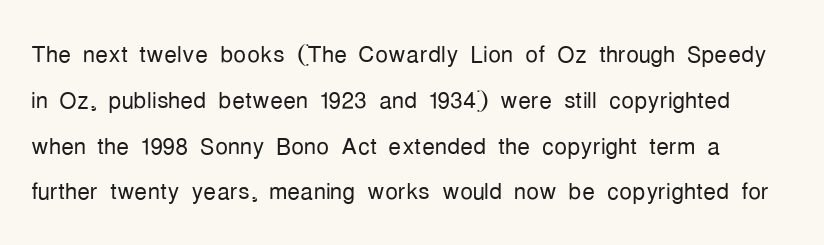
{"serif": "no", "italic": "no", "bold": "no", "weight": "light", "width": "condensed", "stroke_contrast": "low", "x_height": "medium", "monospaced": "no", "underline": "no", "line_spacing": "normal", "line_spacing_ratio": 1.43, "letter_spacing": "normal", "letter_spacing_em": 0.0, "glyph_px": 32}
